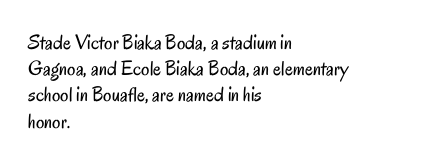
The image shows 21 px text type, upright; set left-aligned, normal line spacing (1.25x), normal letter spacing, not underlined.
